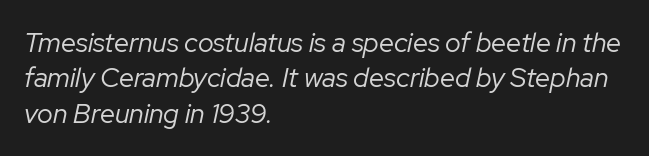
{"italic": "yes", "lean": "right", "slant_degrees": 12, "bold": "no", "underline": "no", "align": "left", "line_spacing": "normal", "line_spacing_ratio": 1.31, "letter_spacing": "normal", "letter_spacing_em": 0.0, "glyph_px": 27}
